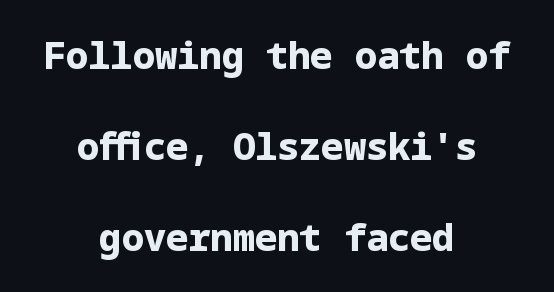
Q: Is the text bold? A: Yes.
Q: Is the text italic (slanted)? A: No, it is upright.
Q: Is the typeface a serif or a sans-serif typeface? A: Sans-serif.
Q: Is the text underlined? A: No.
Q: How is the paragraph aligned? A: Centered.
Q: Is the spacing between letters normal or unusually wide? A: Normal.
Q: Is the spacing between lines tight, normal or loose? A: Loose.
Q: Width (condensed, normal, or wide)? A: Normal.
Q: Stroke contrast? A: Low.
Q: x-height? A: Medium.
